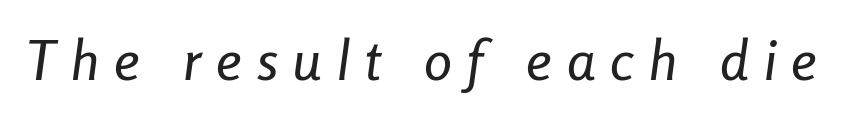
Q: Is the text italic (slanted)? A: Yes, it leans right by about 8 degrees.
Q: Is the text underlined? A: No.
Q: Is the spacing between letters normal or unusually wide? A: Unusually wide.
Q: Width (condensed, normal, or wide)? A: Condensed.
Q: Stroke contrast? A: Low.
Q: x-height? A: Medium.
Q: Monospaced? A: No.
